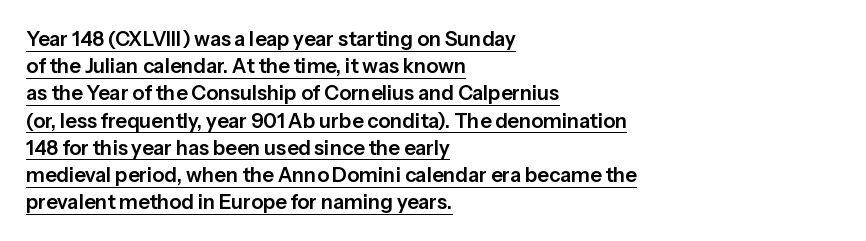
The image shows 20 px text type, upright; set left-aligned, normal line spacing (1.36x), normal letter spacing, underlined.
